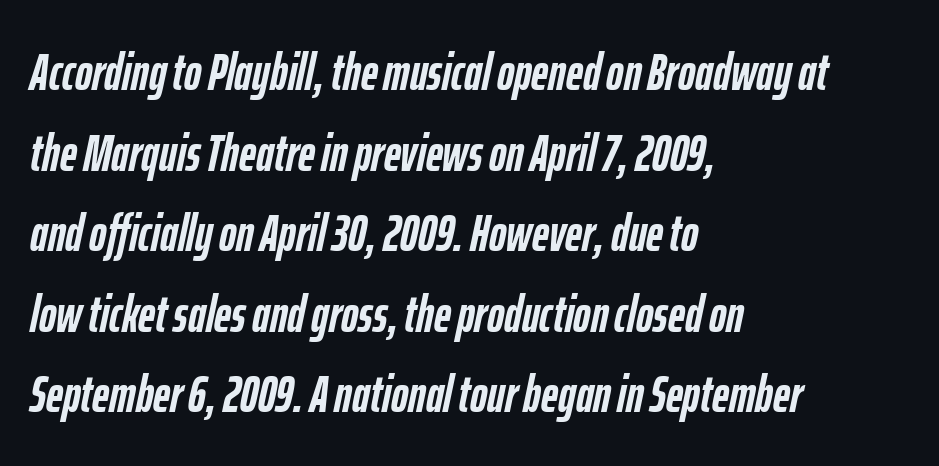
The gap between lines stays unmarked. The lines are quadded left. Is the letter spacing exaggerated? No — it looks like the ordinary default. Spacing verdict: proportional, widths tailored to each character. The space between consecutive lines is moderate. An italicized treatment has been applied to the whole sample.
